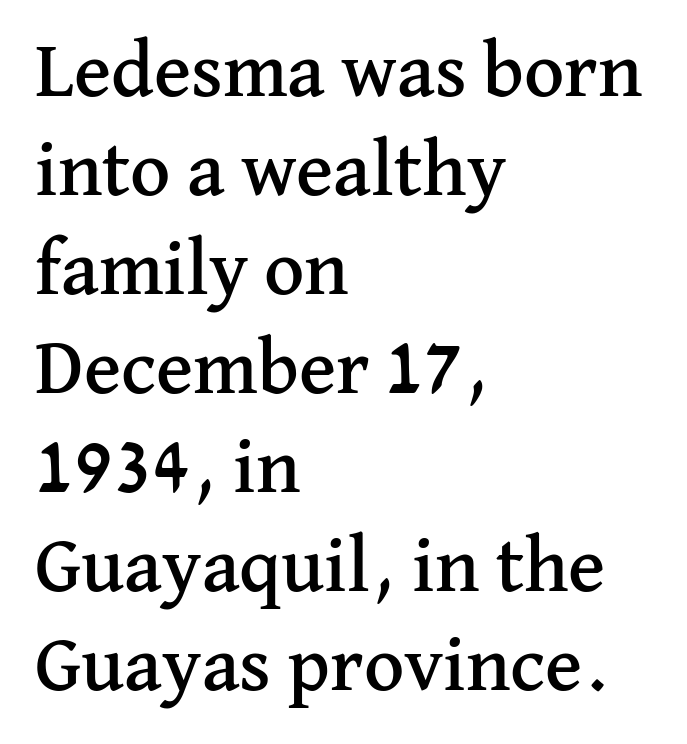
The image shows 78 px serif type, upright; set left-aligned, normal line spacing (1.27x), normal letter spacing, not underlined; medium stroke contrast and a medium x-height.
